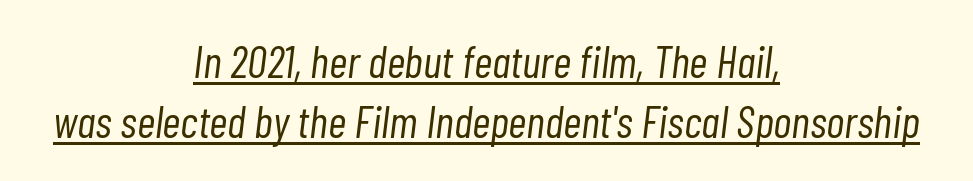
{"italic": "yes", "lean": "right", "slant_degrees": 7, "bold": "no", "weight": "light", "width": "condensed", "stroke_contrast": "low", "x_height": "medium", "monospaced": "no", "underline": "yes", "align": "center", "line_spacing": "normal", "line_spacing_ratio": 1.34, "letter_spacing": "normal", "letter_spacing_em": 0.0, "glyph_px": 45}
